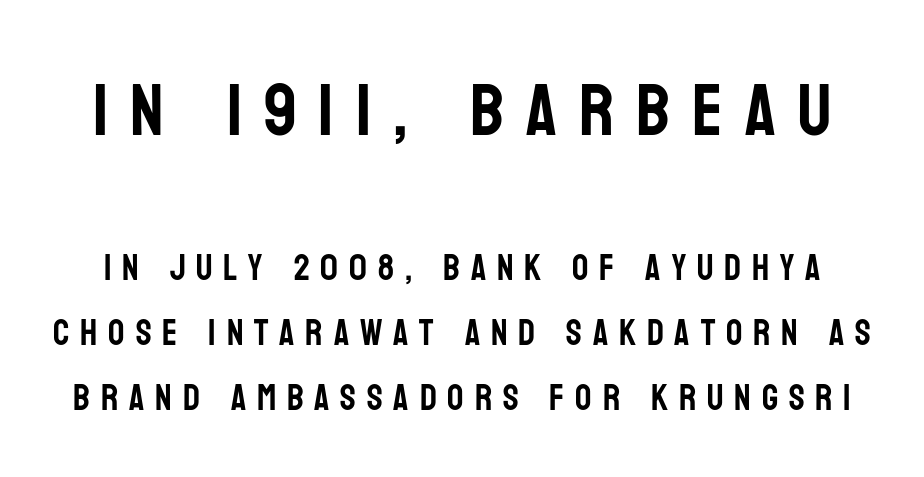
{"serif": "no", "italic": "no", "width": "condensed", "stroke_contrast": "low", "x_height": "large", "monospaced": "no", "underline": "no", "line_spacing_ratio": 1.81, "letter_spacing": "wide", "letter_spacing_em": 0.3, "larger_block": "first", "size_ratio": 2.03, "glyph_px": 73}
